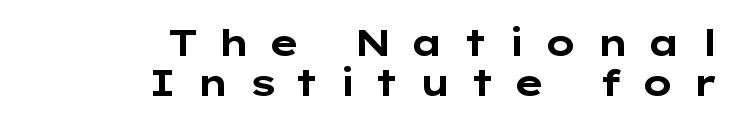
Varying glyph widths throughout — classic text-font behaviour. The passage shown is typeset with a sans-serif family. Tightly led — the rows are bunched. The space directly below the letters is spotless. A student would call this right alignment; a typographer would say flush right, rag left.
